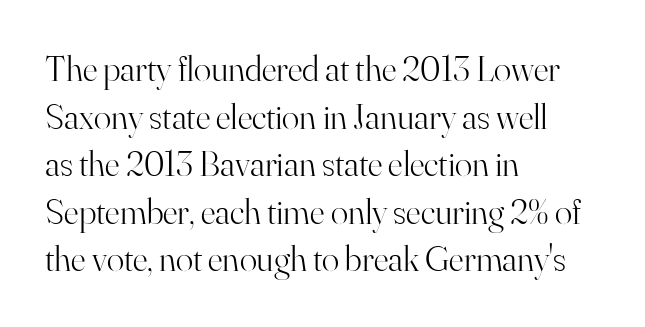
{"serif": "yes", "italic": "no", "bold": "no", "weight": "light", "width": "normal", "stroke_contrast": "high", "x_height": "small", "monospaced": "no", "underline": "no", "align": "left", "line_spacing": "normal", "line_spacing_ratio": 1.32, "letter_spacing": "normal", "letter_spacing_em": 0.0, "glyph_px": 36}
